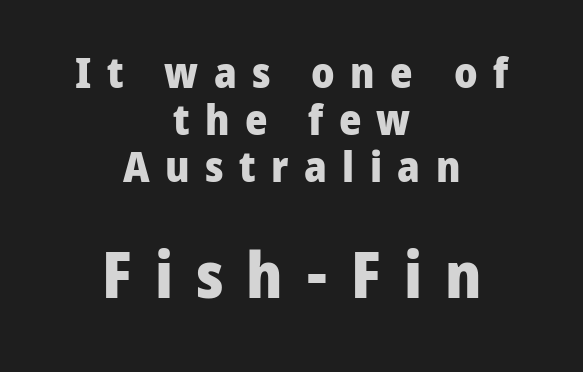
The image shows 64 px heavy sans-serif type, upright; set centered, tight line spacing (1.09x), unusually wide letter spacing (+0.36 em), not underlined; the second (bottom) block is 1.49x larger; low stroke contrast and a medium x-height.
